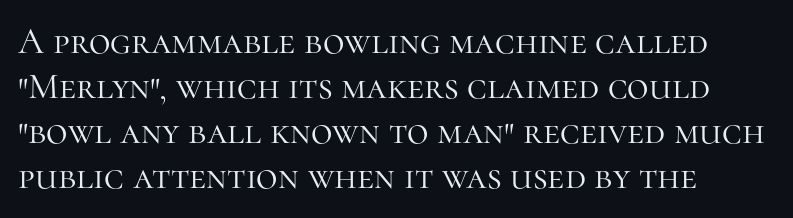
{"serif": "yes", "italic": "no", "bold": "no", "weight": "light", "width": "normal", "stroke_contrast": "high", "x_height": "medium", "monospaced": "no", "underline": "no", "align": "left", "line_spacing_ratio": 1.22, "letter_spacing": "normal", "letter_spacing_em": 0.0, "glyph_px": 37}
